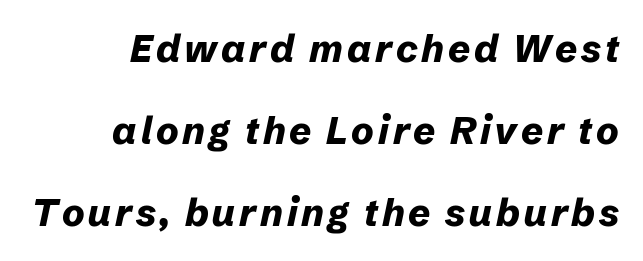
The image shows 38 px bold type, italic (leaning right); set loose line spacing (2.16x), not underlined; low stroke contrast and a medium x-height.
